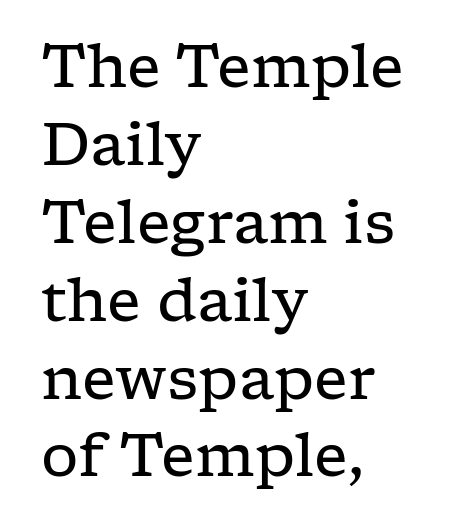
The image shows 59 px regular-weight, wide serif type, upright; set left-aligned, normal line spacing (1.32x), normal letter spacing, not underlined; low stroke contrast and a medium x-height.
